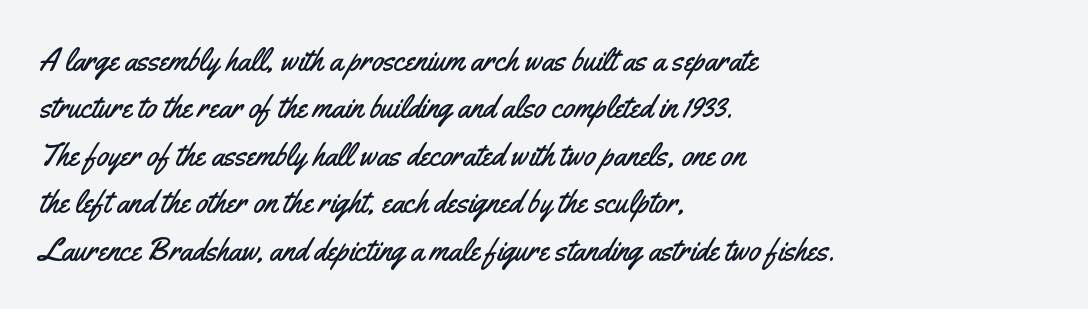
The face used here is proportionally spaced, like ordinary book or web type. The tracking reads as untouched default to a designer's eye. The rendering uses a moderate line-height, typical for paragraphs.
